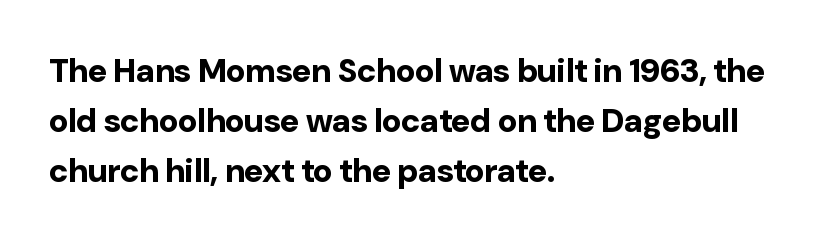
Any mark beneath the type? The region is blank. Posture: upright roman. Caption: standard tracking, unaltered. A typesetter would label this face a sans. Regular leading.
